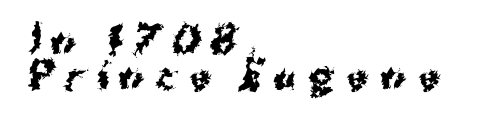
This rendering widens character spacing well past its baseline value. This sample has the flowing, uneven cadence of proportional lettering. Reading down the block, your eye returns to a fixed left position each line. The strokes are fattened all the way to bold.
